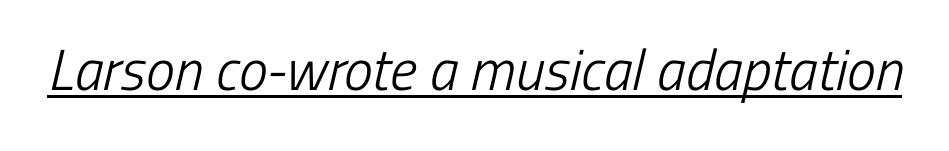
Q: Is the text bold? A: No.
Q: Is the typeface a serif or a sans-serif typeface? A: Sans-serif.
Q: Is the text underlined? A: Yes.
Q: Is the spacing between letters normal or unusually wide? A: Normal.
Q: Width (condensed, normal, or wide)? A: Condensed.
Q: Stroke contrast? A: Low.
Q: x-height? A: Medium.
Q: Monospaced? A: No.
